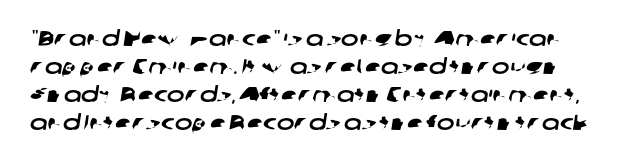
{"underline": "no", "line_spacing": "normal", "line_spacing_ratio": 1.33, "letter_spacing": "normal", "letter_spacing_em": 0.0, "glyph_px": 21}
